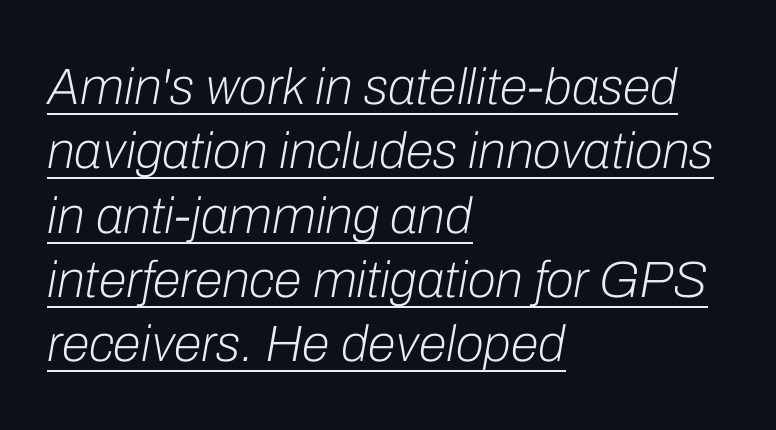
The image shows 51 px light type, italic (leaning right); set left-aligned, normal line spacing (1.26x), normal letter spacing, underlined; low stroke contrast and a medium x-height.
